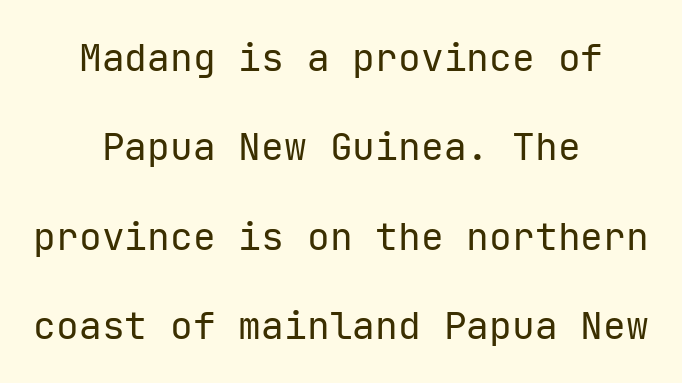
The image shows 38 px regular-weight sans-serif type, upright; set centered, loose line spacing (2.35x), normal letter spacing, not underlined; low stroke contrast and a medium x-height.
